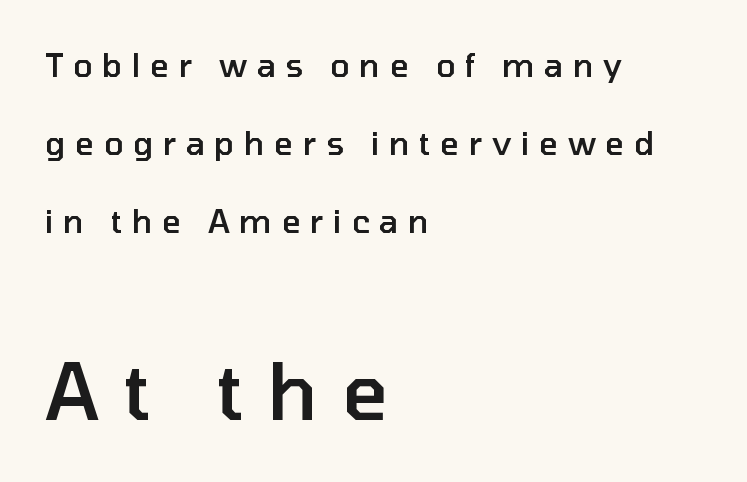
The passage shown is typed in a proportional face where columns would drift. Beneath every word, the page is bare. Each glyph is drawn with semibold strokes, heavier than normal yet not fully bold. The rendering anchors every line to the left-hand side. Tracking here is generous; glyphs stand well apart from one another. If you drew a line through each stem, it would be perfectly vertical.
